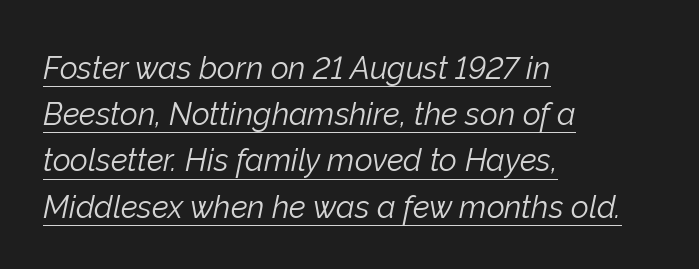
Q: Is the text bold? A: No.
Q: Is the text italic (slanted)? A: Yes, it leans right by about 12 degrees.
Q: Is the text underlined? A: Yes.
Q: How is the paragraph aligned? A: Left-aligned.
Q: Is the spacing between letters normal or unusually wide? A: Normal.
Q: Is the spacing between lines tight, normal or loose? A: Normal.
Q: Width (condensed, normal, or wide)? A: Normal.
Q: Stroke contrast? A: Low.
Q: x-height? A: Medium.
Q: Monospaced? A: No.
